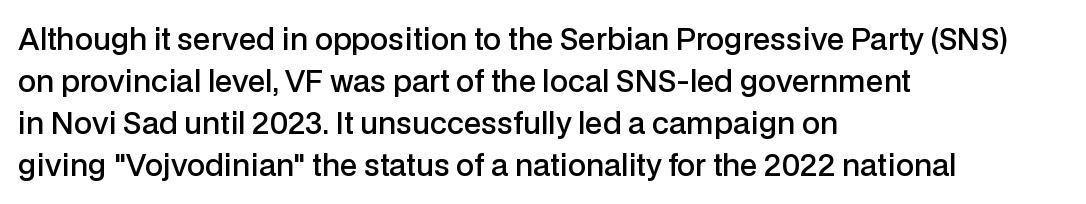
How heavy is the stroke? Medium-heavy — a semibold, shy of bold. Each word holds together tightly as a unit, with standard inter-letter gaps. The letters stand straight up with perfectly vertical stems. Horizontal bands of white between lines are of average thickness.
